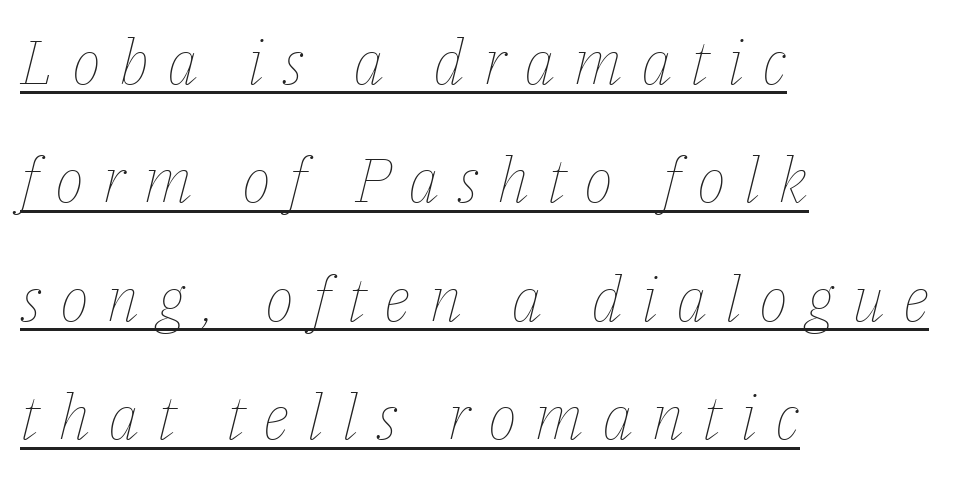
{"italic": "yes", "lean": "right", "slant_degrees": 14, "bold": "no", "weight": "thin", "width": "normal", "stroke_contrast": "low", "x_height": "medium", "monospaced": "no", "underline": "yes", "align": "left", "line_spacing": "loose", "line_spacing_ratio": 1.91, "letter_spacing": "wide", "letter_spacing_em": 0.29, "glyph_px": 62}
